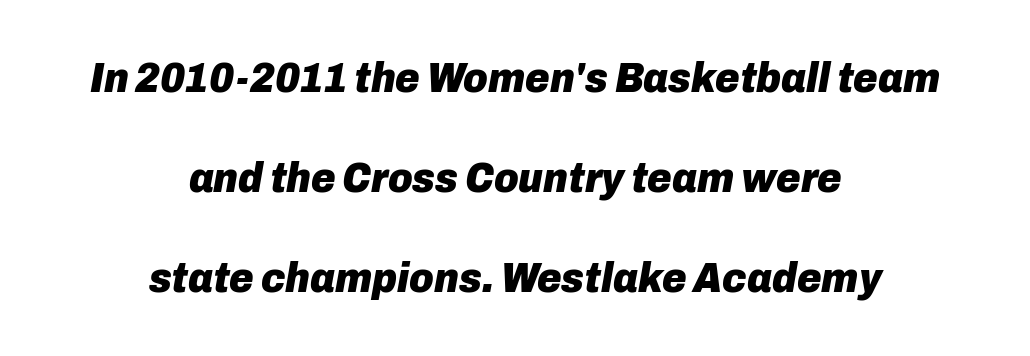
Observe the lean: these are italic letterforms. Check under the words: just untouched page. Look at the stroke-to-counter ratio: heavy, a bold. Where is the straight margin? There isn't one; the lines are centered. Do the characters align in a grid? No, the font is proportional. Leading: increased.
